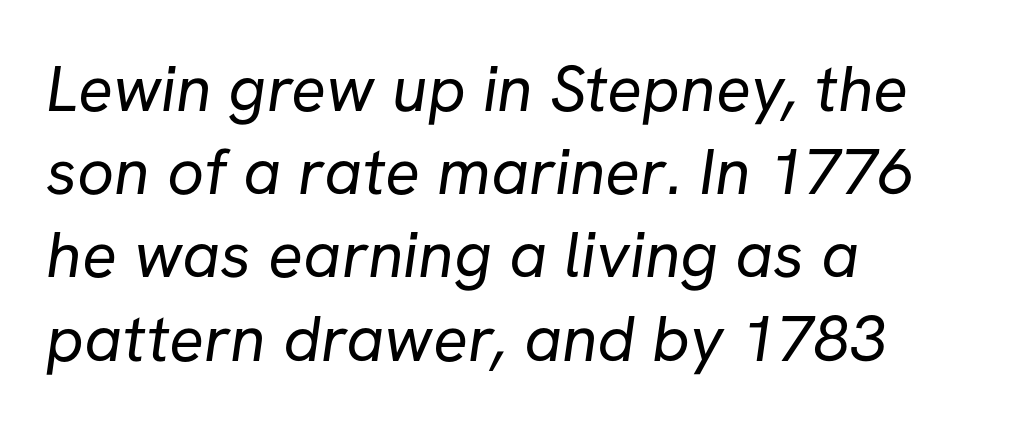
Q: Is the text bold? A: No.
Q: Is the typeface a serif or a sans-serif typeface? A: Sans-serif.
Q: Is the text underlined? A: No.
Q: How is the paragraph aligned? A: Left-aligned.
Q: Is the spacing between letters normal or unusually wide? A: Normal.
Q: Is the spacing between lines tight, normal or loose? A: Normal.
Q: Width (condensed, normal, or wide)? A: Normal.
Q: Stroke contrast? A: Low.
Q: x-height? A: Medium.
Q: Monospaced? A: No.
